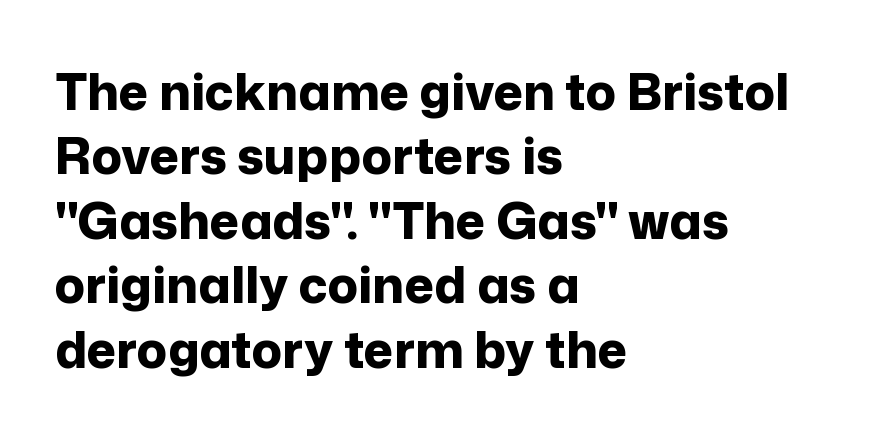
{"serif": "no", "italic": "no", "bold": "yes", "weight": "bold", "width": "normal", "stroke_contrast": "low", "x_height": "medium", "monospaced": "no", "underline": "no", "align": "left", "line_spacing": "normal", "line_spacing_ratio": 1.29, "letter_spacing": "normal", "letter_spacing_em": 0.0, "glyph_px": 50}
